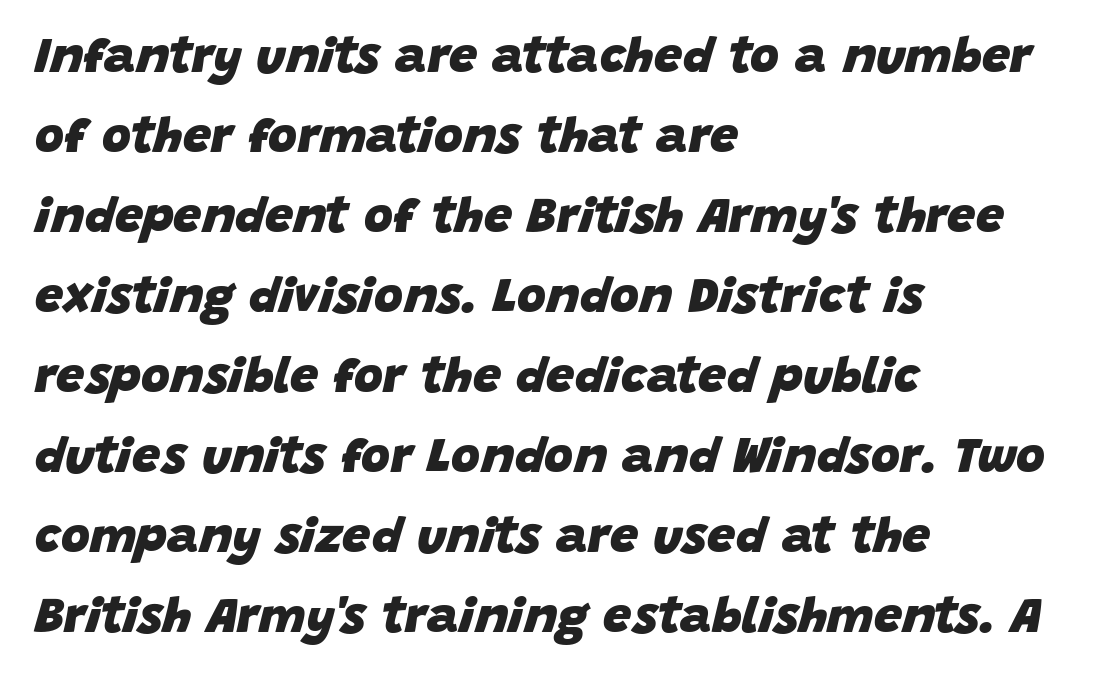
Descenders are the only things crossing below the line. Typesetter's note: full bold, strokes at maximum text heaviness. Interline gaps are of average width in this sample. The font's italic variant was chosen for this text.
